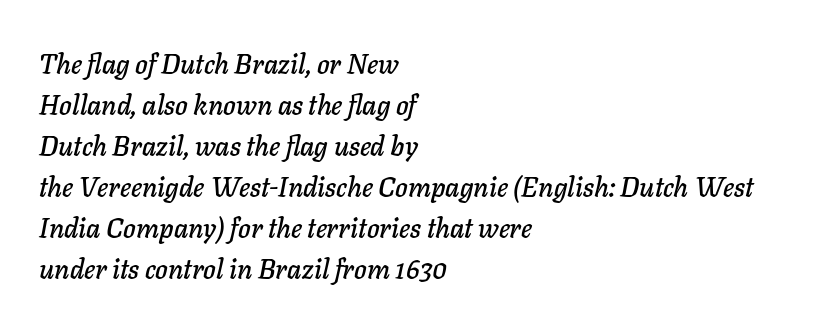
The image shows 27 px text type, italic (leaning right); set left-aligned, normal line spacing (1.52x), normal letter spacing, not underlined.
